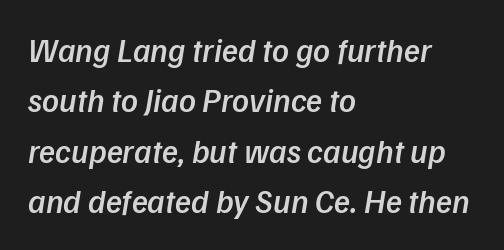
The image shows 33 px semibold type, italic (leaning right); set left-aligned, normal line spacing (1.53x), normal letter spacing, not underlined; low stroke contrast and a medium x-height.
